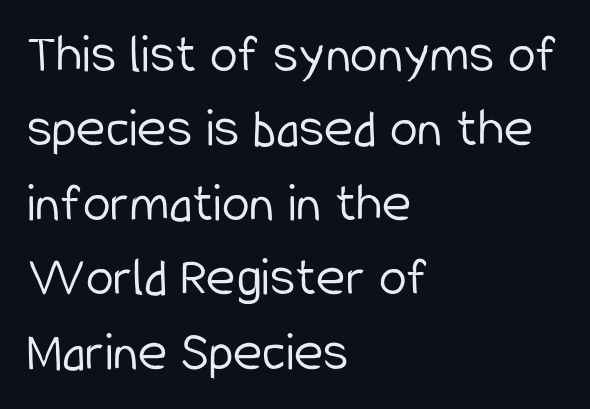
Q: Is the text bold? A: No.
Q: Is the text italic (slanted)? A: No, it is upright.
Q: Is the typeface a serif or a sans-serif typeface? A: Sans-serif.
Q: Is the text underlined? A: No.
Q: How is the paragraph aligned? A: Left-aligned.
Q: Is the spacing between letters normal or unusually wide? A: Normal.
Q: Is the spacing between lines tight, normal or loose? A: Normal.
Q: Width (condensed, normal, or wide)? A: Condensed.
Q: Stroke contrast? A: Low.
Q: x-height? A: Medium.
Q: Monospaced? A: No.
